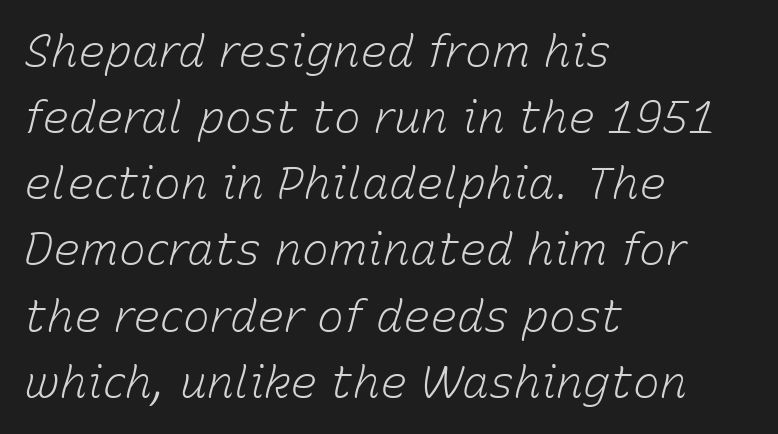
Q: Is the text bold? A: No.
Q: Is the text italic (slanted)? A: Yes, it leans right by about 15 degrees.
Q: Is the text underlined? A: No.
Q: How is the paragraph aligned? A: Left-aligned.
Q: Is the spacing between letters normal or unusually wide? A: Normal.
Q: Is the spacing between lines tight, normal or loose? A: Normal.
Q: Width (condensed, normal, or wide)? A: Normal.
Q: Stroke contrast? A: Low.
Q: x-height? A: Medium.
Q: Monospaced? A: No.
